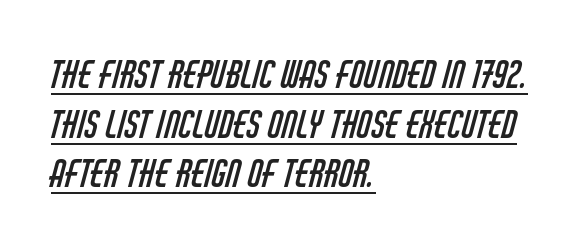
{"serif": "no", "bold": "no", "weight": "regular", "width": "condensed", "stroke_contrast": "low", "x_height": "large", "monospaced": "no", "underline": "yes", "align": "left", "line_spacing": "normal", "line_spacing_ratio": 1.34, "letter_spacing": "normal", "letter_spacing_em": 0.0, "glyph_px": 37}
